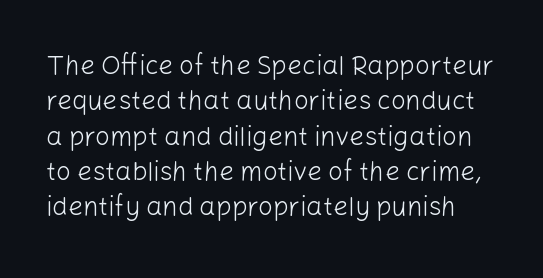
Spacing between characters is what you'd get straight out of the box. Honestly, the row spacing looks completely unremarkable. A light-to-regular cut is what we see here. Just letters on the line, the space beneath them empty. This is the regular roman posture of the typeface.
